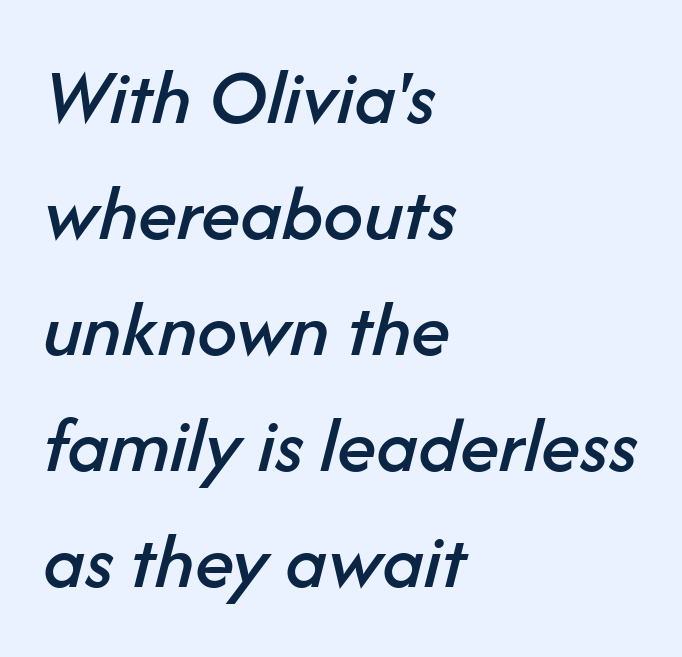
{"italic": "yes", "lean": "right", "slant_degrees": 14, "width": "normal", "stroke_contrast": "low", "x_height": "medium", "monospaced": "no", "underline": "no", "align": "left", "line_spacing": "normal", "line_spacing_ratio": 1.45, "letter_spacing": "normal", "letter_spacing_em": 0.0, "glyph_px": 80}
